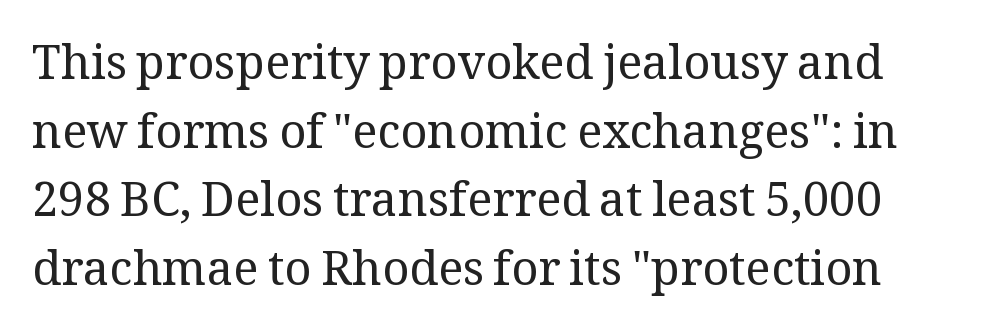
The image shows 47 px regular-weight serif type, upright; set normal line spacing (1.46x), normal letter spacing, not underlined; medium stroke contrast and a medium x-height.
